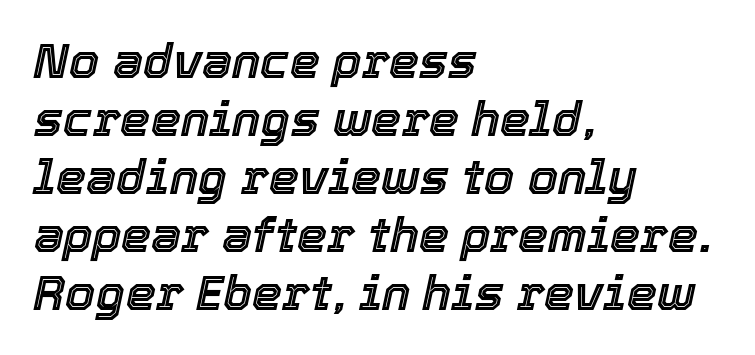
The image shows 48 px text type, italic (leaning right); set left-aligned, line spacing 1.21x, normal letter spacing, not underlined; a medium x-height.
